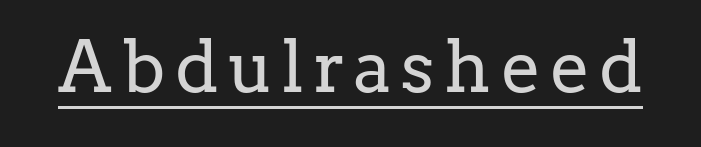
The image shows 71 px regular-weight serif type, upright; set underlined; low stroke contrast and a medium x-height.
